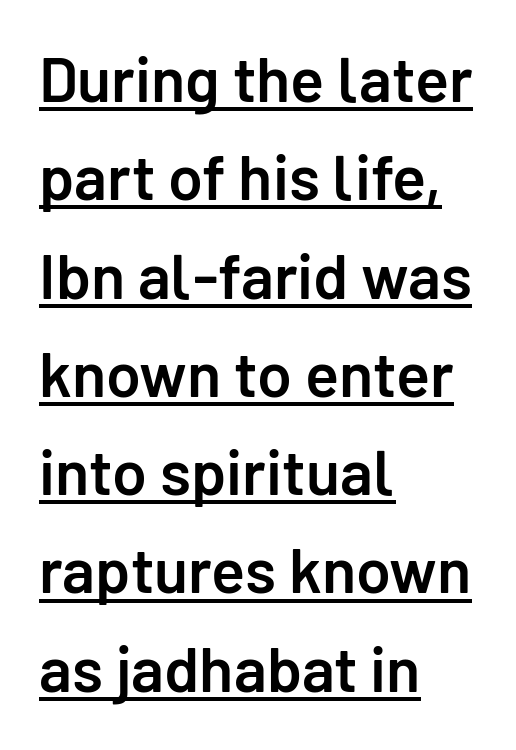
The image shows 63 px semibold sans-serif type, upright; set left-aligned, normal line spacing (1.56x), normal letter spacing, underlined; low stroke contrast and a medium x-height.
